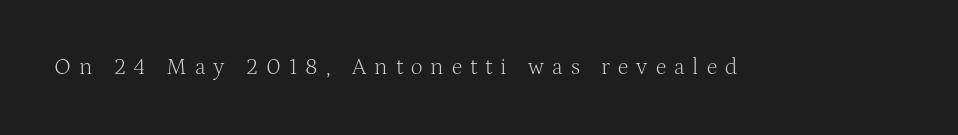
{"italic": "no", "bold": "no", "underline": "no", "letter_spacing": "wide", "letter_spacing_em": 0.35, "glyph_px": 23}
